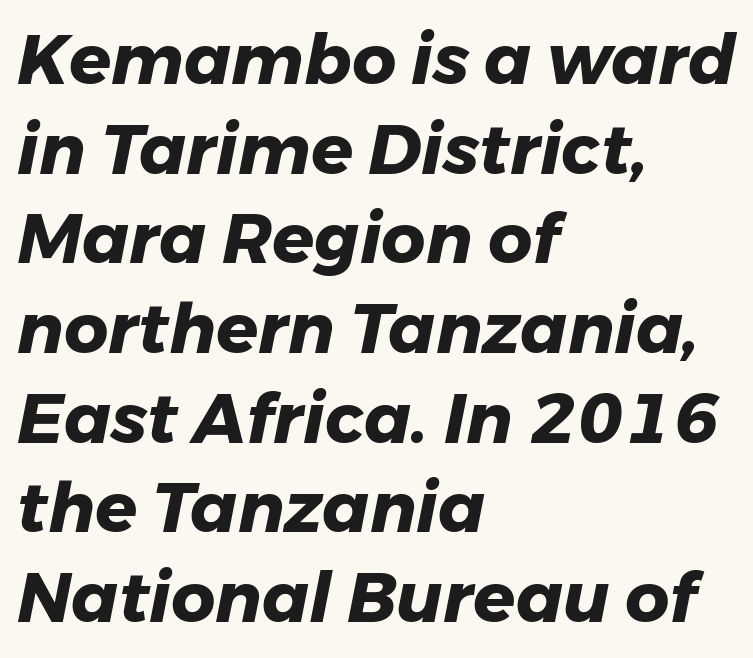
{"italic": "yes", "lean": "right", "slant_degrees": 11, "bold": "yes", "weight": "heavy", "width": "normal", "stroke_contrast": "low", "x_height": "medium", "monospaced": "no", "underline": "no", "align": "left", "line_spacing": "normal", "line_spacing_ratio": 1.3, "letter_spacing": "normal", "letter_spacing_em": 0.0, "glyph_px": 69}
